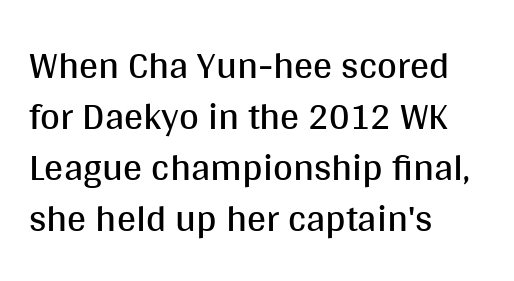
Q: Is the text bold? A: No.
Q: Is the text italic (slanted)? A: No, it is upright.
Q: Is the typeface a serif or a sans-serif typeface? A: Sans-serif.
Q: Is the text underlined? A: No.
Q: How is the paragraph aligned? A: Left-aligned.
Q: Is the spacing between letters normal or unusually wide? A: Normal.
Q: Is the spacing between lines tight, normal or loose? A: Normal.
Q: Width (condensed, normal, or wide)? A: Normal.
Q: Stroke contrast? A: Medium.
Q: x-height? A: Large.
Q: Monospaced? A: No.
